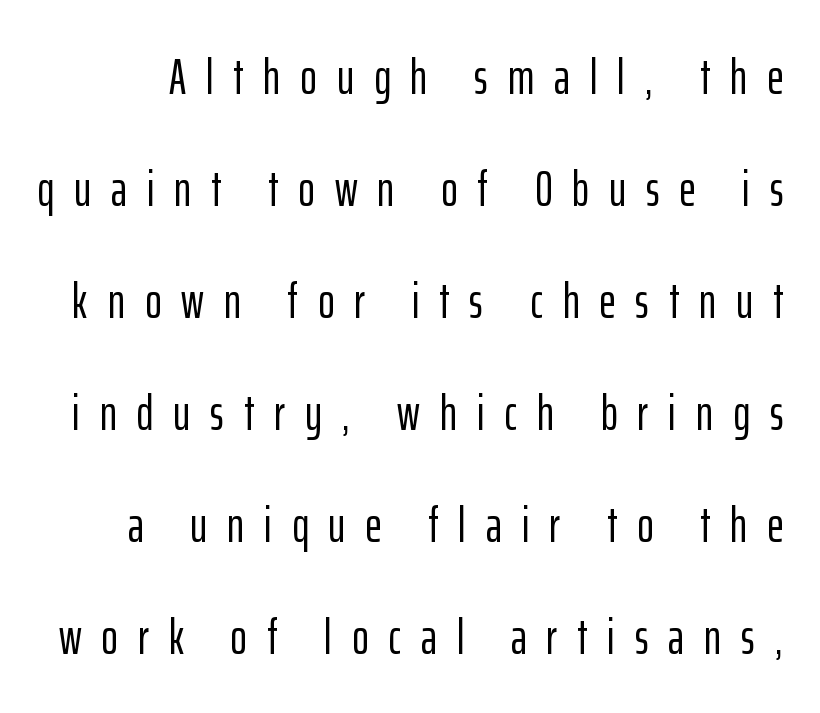
The image shows 50 px condensed sans-serif type, upright; set loose line spacing (2.24x), unusually wide letter spacing (+0.4 em), not underlined; low stroke contrast and a medium x-height.
